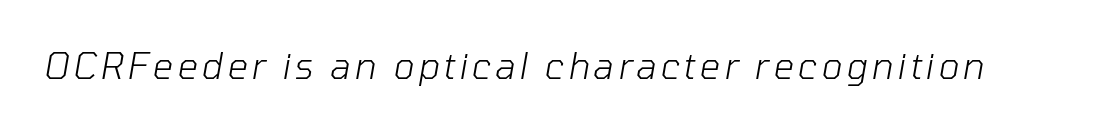
The image shows 36 px light type, italic (leaning right); set not underlined; low stroke contrast and a medium x-height.
